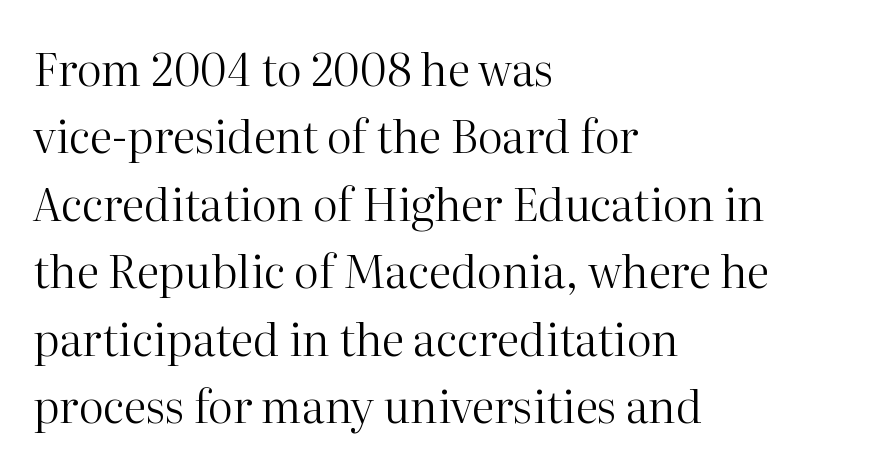
{"serif": "yes", "italic": "no", "bold": "no", "weight": "regular", "width": "normal", "stroke_contrast": "high", "x_height": "medium", "monospaced": "no", "underline": "no", "align": "left", "line_spacing": "normal", "line_spacing_ratio": 1.5, "letter_spacing": "normal", "letter_spacing_em": 0.0, "glyph_px": 45}
